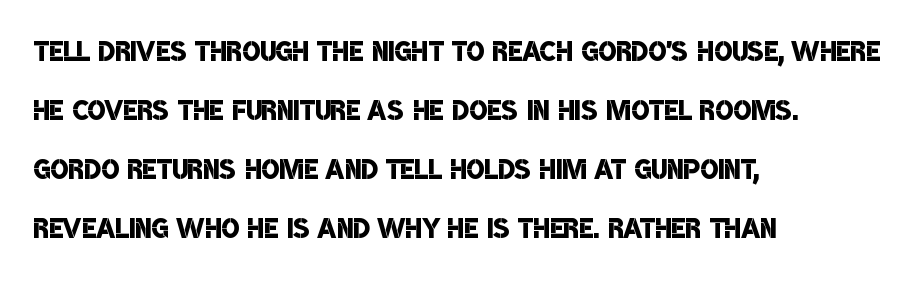
{"serif": "no", "bold": "semi", "weight": "semibold", "width": "condensed", "stroke_contrast": "low", "x_height": "large", "monospaced": "no", "underline": "no", "align": "left", "line_spacing": "normal", "line_spacing_ratio": 1.55, "letter_spacing": "normal", "letter_spacing_em": 0.0, "glyph_px": 38}
